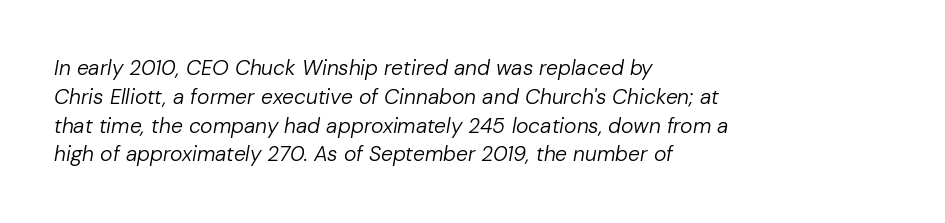
The image shows 21 px text type, italic (leaning right); set left-aligned, normal line spacing (1.37x), normal letter spacing, not underlined.
